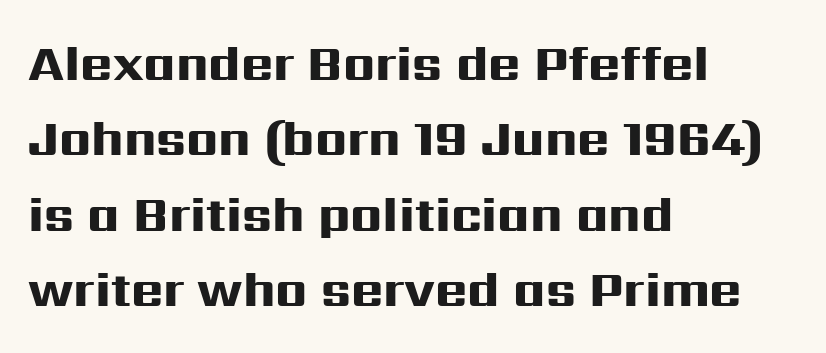
The image shows 49 px heavy, wide sans-serif type, upright; set left-aligned, normal line spacing (1.54x), normal letter spacing, not underlined; high stroke contrast and a medium x-height.
